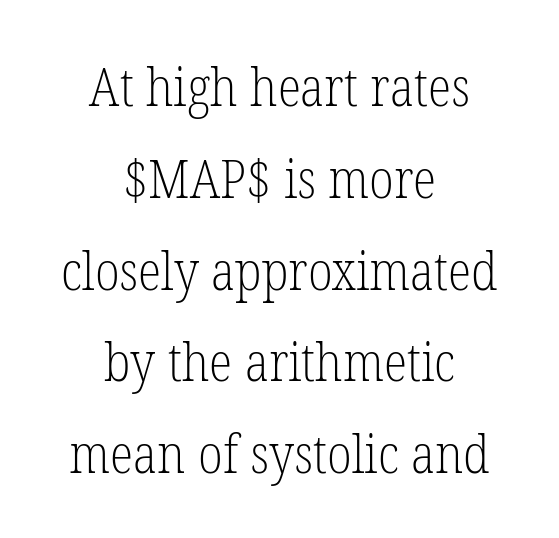
Baseline-to-baseline distance is the conventional proportion of letter height. The typeface has the unassuming heft of standard copy or less. The rendering shows small feet on the letterforms — a serif design. A roman cut, with each character standing at attention. The passage is arranged like a title page — every line centered. Glance below the letters and you will spot only blank space.
